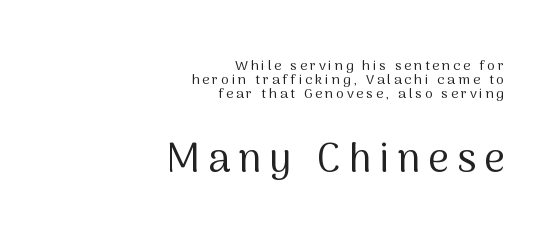
The image shows 40 px regular-weight sans-serif type, upright; set right-aligned, tight line spacing (1.0x), unusually wide letter spacing (+0.2 em), not underlined; the second (bottom) block is 2.86x larger; medium stroke contrast and a medium x-height.
